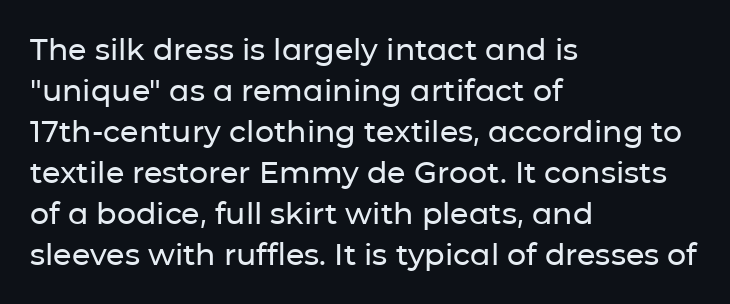
The image shows 30 px sans-serif type, upright; set left-aligned, normal line spacing (1.37x), normal letter spacing, not underlined; low stroke contrast and a medium x-height.
